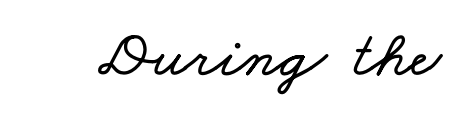
Do the characters align in a grid? No, the font is proportional. The rendering keeps characters at their native spacing. The passage shown is not underscored anywhere.
